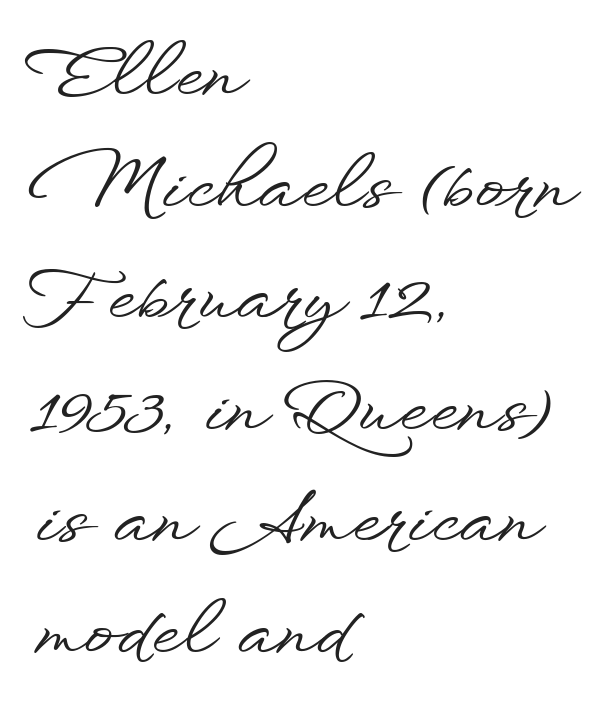
The image shows 72 px wide sans-serif type; set left-aligned, normal line spacing (1.55x), normal letter spacing, not underlined; low stroke contrast and a small x-height.
